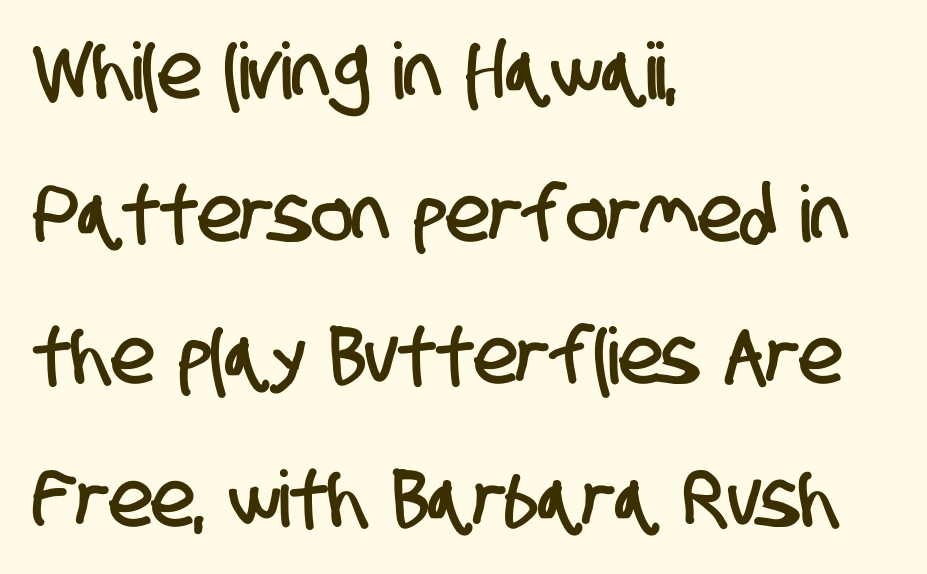
Q: Is the typeface a serif or a sans-serif typeface? A: Sans-serif.
Q: Is the text underlined? A: No.
Q: How is the paragraph aligned? A: Left-aligned.
Q: Is the spacing between letters normal or unusually wide? A: Normal.
Q: Width (condensed, normal, or wide)? A: Condensed.
Q: Stroke contrast? A: Low.
Q: x-height? A: Large.
Q: Monospaced? A: No.
